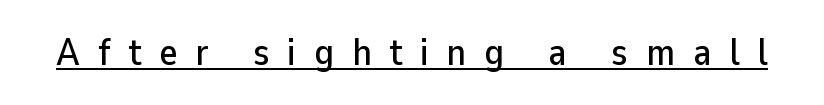
The image shows 38 px sans-serif type, upright; set unusually wide letter spacing (+0.47 em), underlined; low stroke contrast and a medium x-height.
